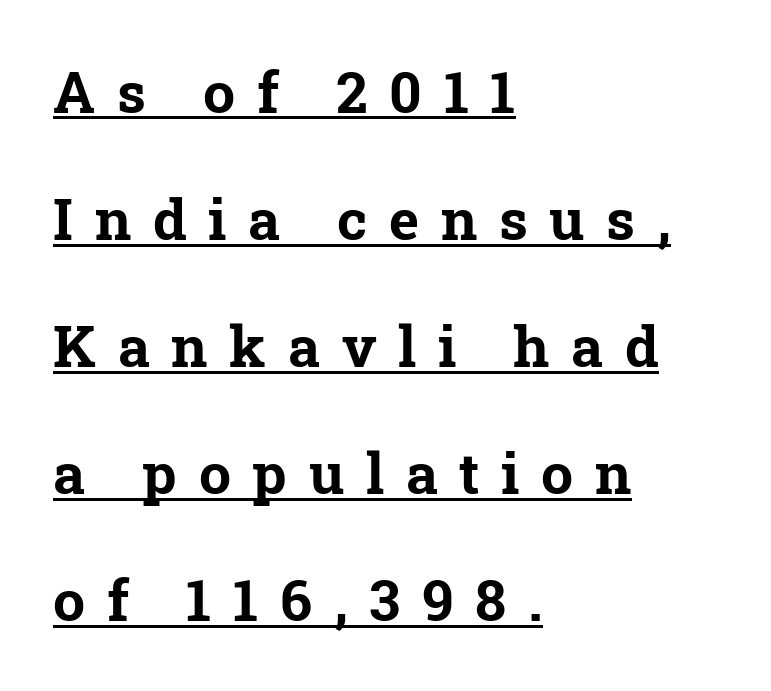
The passage shown is typeset with a serif family. Quick note: interline space is abundant. This sample is left-justified, so line endings fall wherever the words run out. The passage shown is emphatically bold. Varying glyph widths throughout — classic text-font behaviour. In terms of letterspacing, this is a distinctly airy, spread setting.
